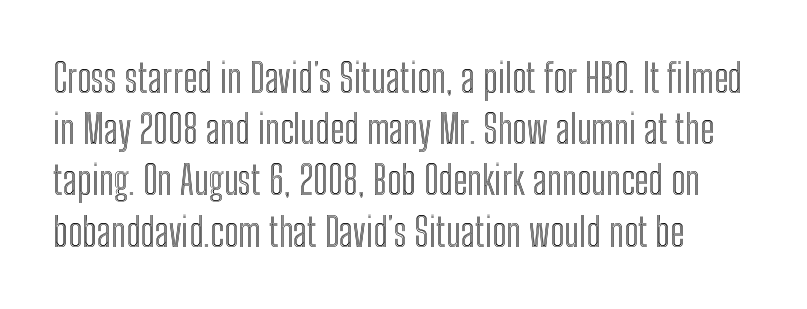
Italic: no, the glyphs are upright roman. The rendering keeps characters at their native spacing. The letters advance in unequal steps, a hallmark of proportional type. Where is the straight margin? On the left. The baseline area is clear.
